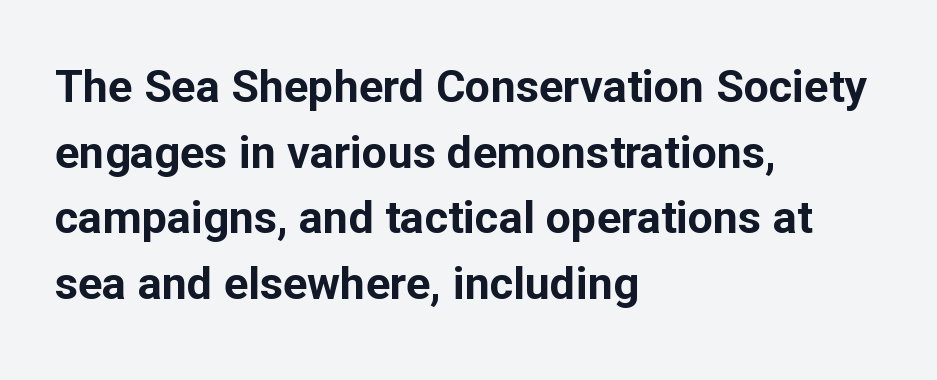
The image shows 45 px bold sans-serif type, upright; set left-aligned, normal line spacing (1.46x), normal letter spacing, not underlined; low stroke contrast and a medium x-height.
